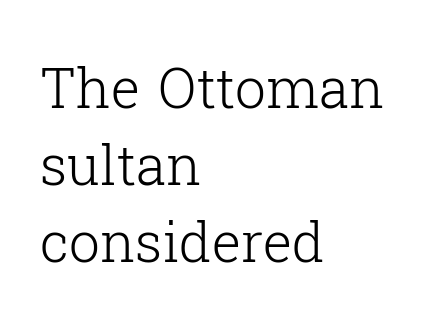
The image shows 55 px light serif type, upright; set left-aligned, normal line spacing (1.4x), normal letter spacing, not underlined; low stroke contrast and a medium x-height.
